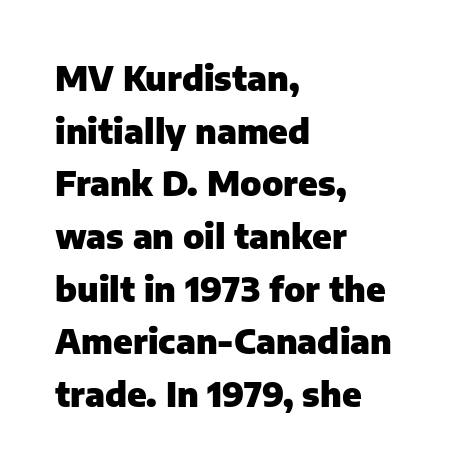
The specimen omits any rule beneath the text block's lines. In terms of letterform style, serifs are entirely absent. Nothing unusual about the tracking: characters are spaced as the font intends. This block has exactly the height ordinary leading produces. The type sits square on the baseline with zero lean. Character widths vary here, with narrow letters taking less room than wide ones.
